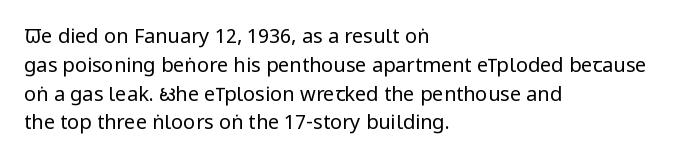
The image shows 20 px text type, upright; set left-aligned, normal line spacing (1.44x), normal letter spacing, not underlined.
